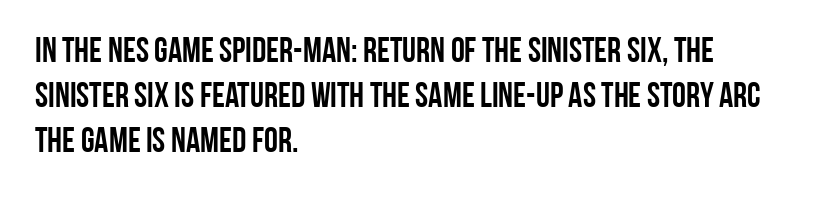
The image shows 35 px condensed sans-serif type, upright; set left-aligned, normal line spacing (1.29x), normal letter spacing, not underlined; low stroke contrast and a large x-height.
